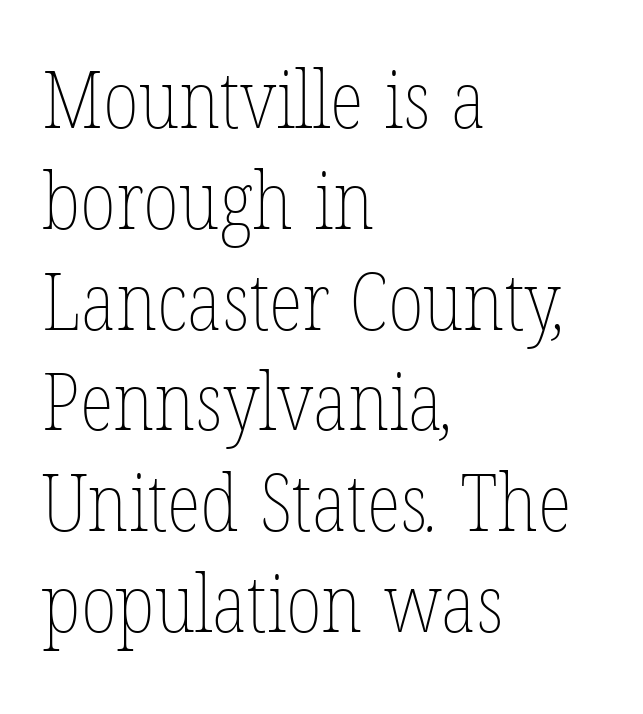
Heft: none added — not bold. The typesetter chose a ragged-right arrangement here. Descenders are the only things crossing below the line. A normal amount of white space separates one row of letters from the next. The face used here is rendered with its standard letterfit.
